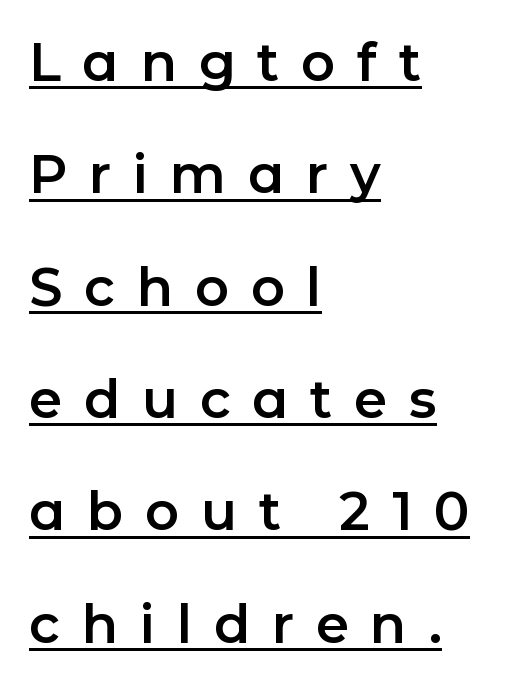
{"serif": "no", "italic": "no", "width": "normal", "stroke_contrast": "low", "x_height": "medium", "monospaced": "no", "underline": "yes", "align": "left", "line_spacing": "loose", "line_spacing_ratio": 2.12, "letter_spacing": "wide", "letter_spacing_em": 0.41, "glyph_px": 53}
